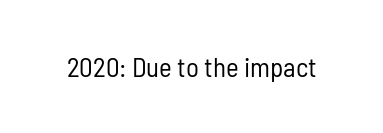
{"italic": "no", "bold": "no", "underline": "no", "letter_spacing": "normal", "letter_spacing_em": 0.0, "glyph_px": 27}
